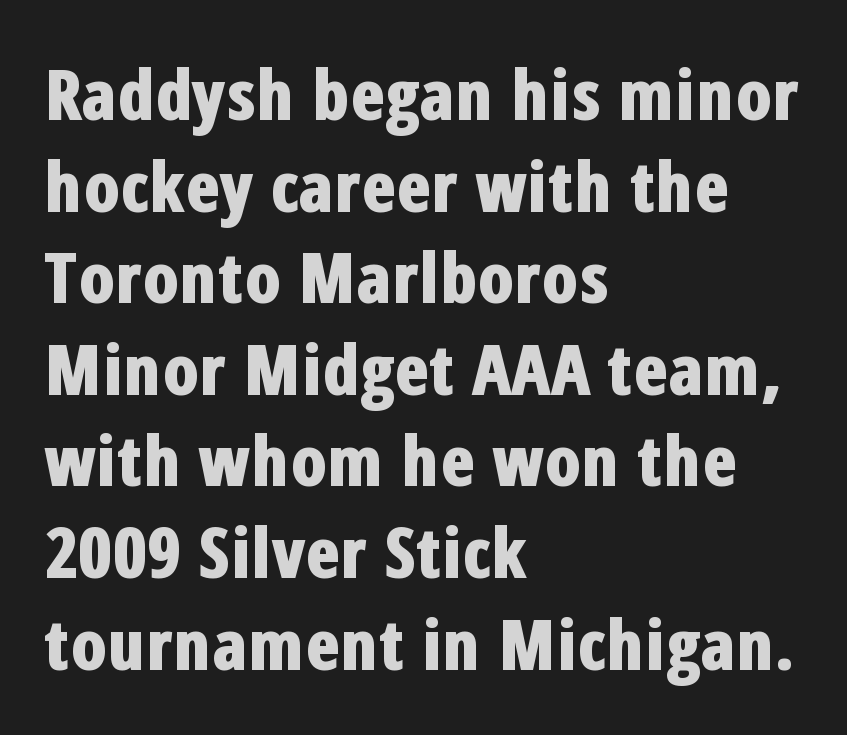
Q: Is the text bold? A: Yes.
Q: Is the text italic (slanted)? A: No, it is upright.
Q: Is the typeface a serif or a sans-serif typeface? A: Sans-serif.
Q: Is the text underlined? A: No.
Q: How is the paragraph aligned? A: Left-aligned.
Q: Is the spacing between letters normal or unusually wide? A: Normal.
Q: Is the spacing between lines tight, normal or loose? A: Normal.
Q: Width (condensed, normal, or wide)? A: Condensed.
Q: Stroke contrast? A: Low.
Q: x-height? A: Medium.
Q: Monospaced? A: No.
